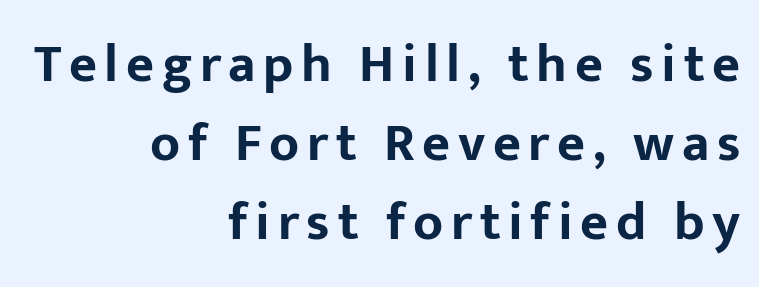
{"serif": "no", "italic": "no", "bold": "yes", "weight": "bold", "width": "normal", "stroke_contrast": "low", "x_height": "medium", "monospaced": "no", "underline": "no", "align": "right", "line_spacing": "normal", "line_spacing_ratio": 1.46, "glyph_px": 54}
